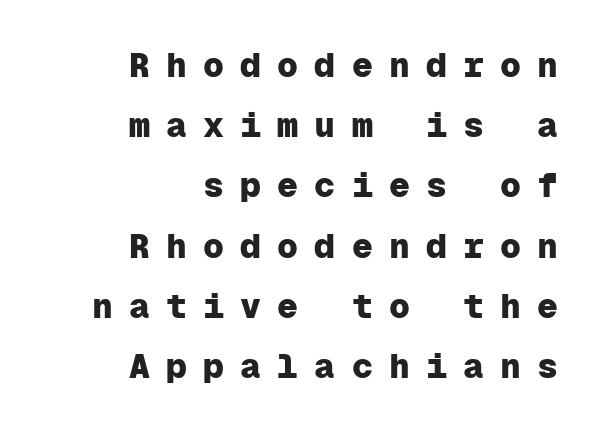
Strong, thick strokes mark this as bold type. No feet cap the strokes, marking this as sans-serif type. This sample has the even, mechanical cadence of fixed-width lettering. The specimen reads as upright at a glance. Between one letter and the next there's a generous, obvious gap. The typesetter chose a ragged-left arrangement here.
